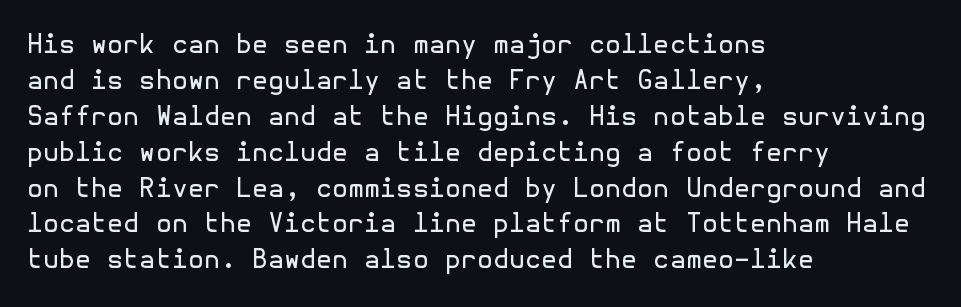
Q: Is the text bold? A: No.
Q: Is the text italic (slanted)? A: No, it is upright.
Q: Is the text underlined? A: No.
Q: How is the paragraph aligned? A: Left-aligned.
Q: Is the spacing between letters normal or unusually wide? A: Normal.
Q: Is the spacing between lines tight, normal or loose? A: Normal.
